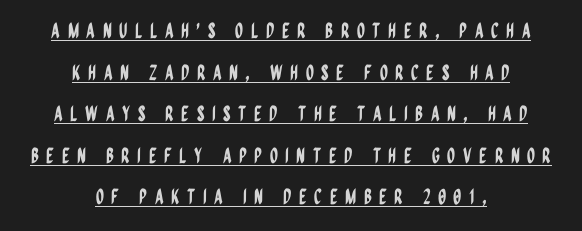
{"italic": "no", "underline": "yes", "align": "center", "line_spacing": "loose", "line_spacing_ratio": 1.98, "letter_spacing": "wide", "letter_spacing_em": 0.35, "glyph_px": 21}
